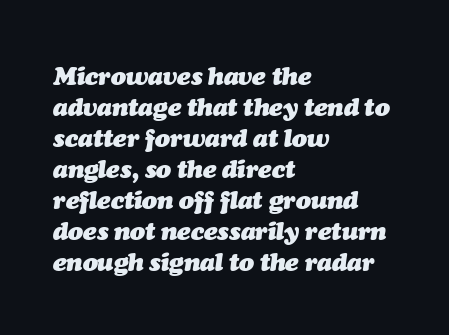
{"italic": "yes", "lean": "right", "slant_degrees": 7, "bold": "yes", "underline": "no", "align": "left", "line_spacing_ratio": 1.24, "letter_spacing": "normal", "letter_spacing_em": 0.0, "glyph_px": 25}
